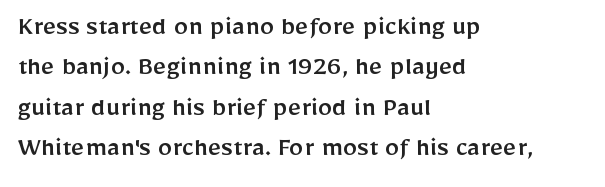
Q: Is the text italic (slanted)? A: No, it is upright.
Q: Is the typeface a serif or a sans-serif typeface? A: Sans-serif.
Q: Is the text underlined? A: No.
Q: How is the paragraph aligned? A: Left-aligned.
Q: Is the spacing between letters normal or unusually wide? A: Normal.
Q: Is the spacing between lines tight, normal or loose? A: Normal.
Q: Width (condensed, normal, or wide)? A: Normal.
Q: Stroke contrast? A: Low.
Q: x-height? A: Medium.
Q: Monospaced? A: No.
